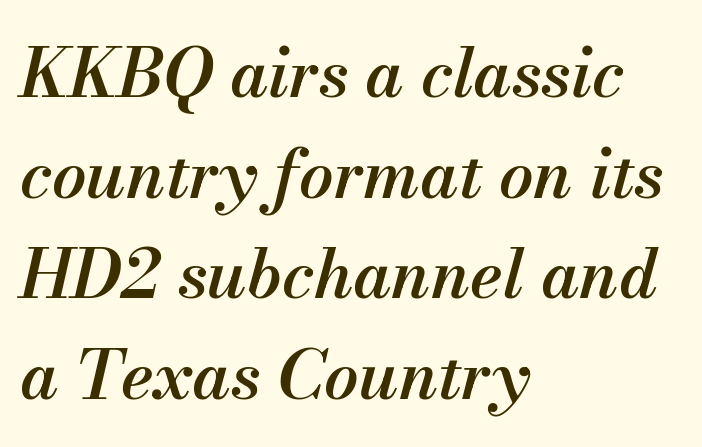
{"italic": "yes", "lean": "right", "slant_degrees": 13, "bold": "semi", "weight": "semibold", "width": "normal", "stroke_contrast": "medium", "x_height": "small", "monospaced": "no", "underline": "no", "align": "left", "line_spacing": "normal", "line_spacing_ratio": 1.48, "letter_spacing": "normal", "letter_spacing_em": 0.0, "glyph_px": 68}
